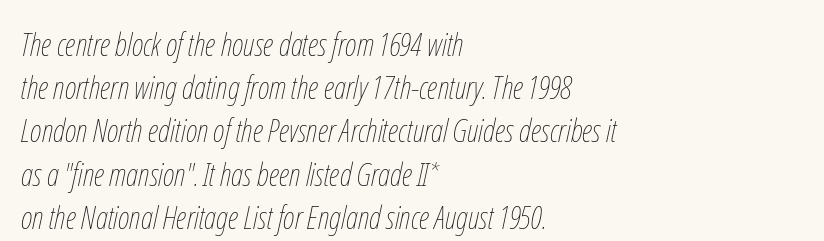
The image shows 32 px thin, condensed type, italic (leaning right); set left-aligned, normal line spacing (1.35x), normal letter spacing, not underlined; low stroke contrast and a medium x-height.
